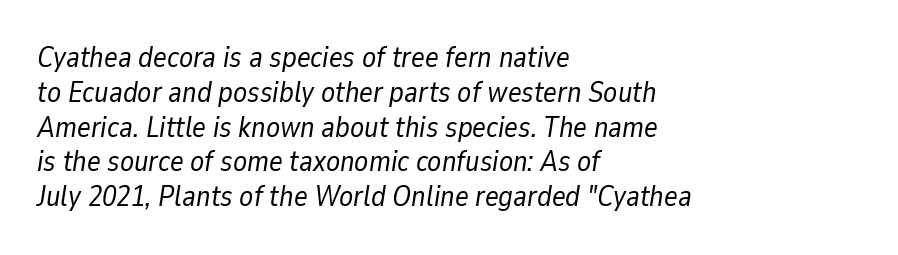
The image shows 29 px regular-weight type, italic (leaning right); set left-aligned, line spacing 1.2x, normal letter spacing, not underlined; low stroke contrast and a medium x-height.
